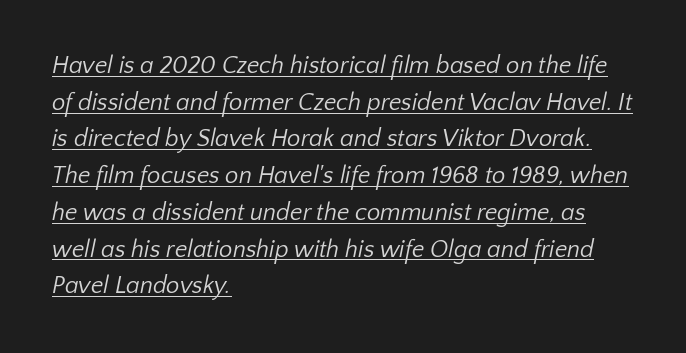
Q: Is the text bold? A: No.
Q: Is the text underlined? A: Yes.
Q: How is the paragraph aligned? A: Left-aligned.
Q: Is the spacing between letters normal or unusually wide? A: Normal.
Q: Is the spacing between lines tight, normal or loose? A: Normal.
